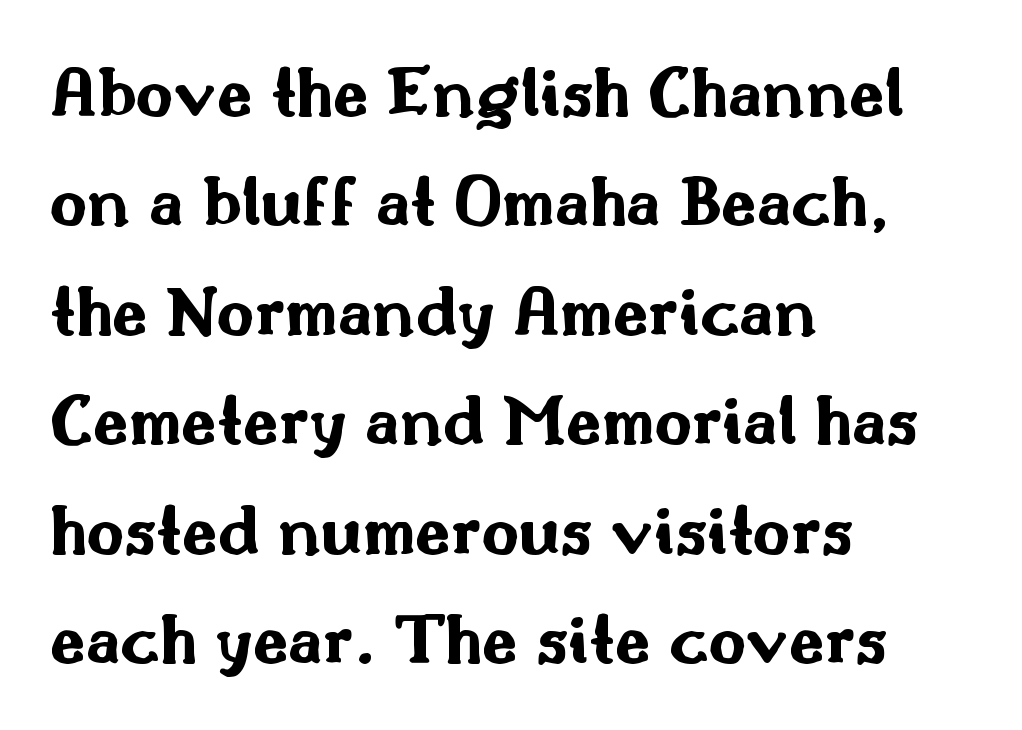
{"serif": "no", "italic": "no", "bold": "yes", "weight": "bold", "width": "wide", "stroke_contrast": "medium", "x_height": "small", "monospaced": "no", "underline": "no", "align": "left", "line_spacing": "normal", "line_spacing_ratio": 1.5, "letter_spacing": "normal", "letter_spacing_em": 0.0, "glyph_px": 73}
